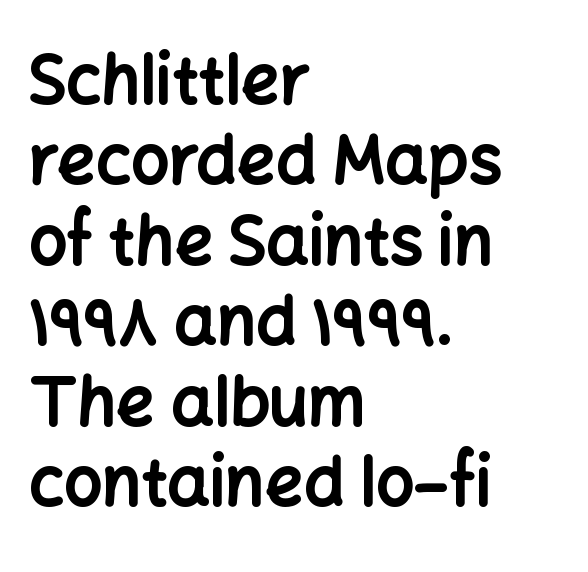
The image shows 67 px bold sans-serif type, upright; set left-aligned, line spacing 1.2x, normal letter spacing, not underlined; low stroke contrast and a medium x-height.
